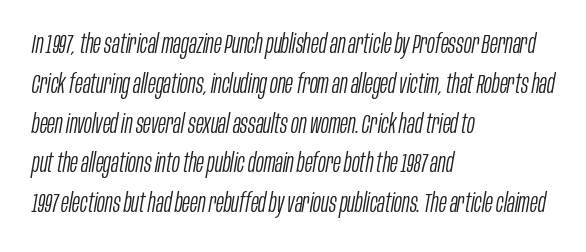
Normally led — the rows are evenly, conventionally spaced. The rendering anchors every line to the left-hand side. Characters follow at the spacing the type designer built in. An italicized treatment has been applied to the whole sample. Letters have the restrained weight of plain body copy at most.
